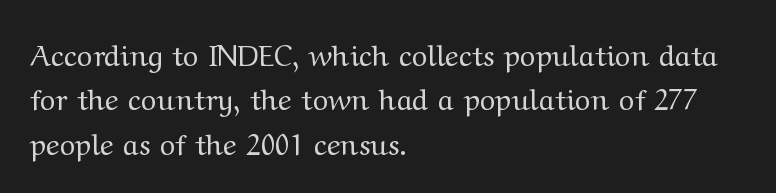
Standard letterfit; no display-style spreading of the glyphs. The face used here is proportionally spaced, like ordinary book or web type. This sample uses a serif face. If you drew a line through each stem, it would be perfectly vertical. Has an underline been added? It has not.
